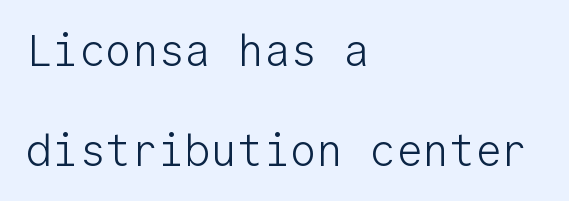
Stems here are at most as thick as an everyday book face. A sans-serif font was chosen for this passage. The rendering keeps characters at their native spacing. Whoever set this chose breathing room over compactness in the vertical rhythm. A typesetter would mark this as roman, not italic. These lines are rendered in a fixed-pitch font.
